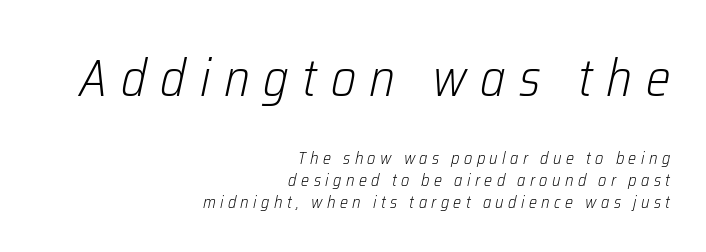
The image shows 52 px light, condensed type, italic (leaning right); set right-aligned, normal line spacing (1.28x), unusually wide letter spacing (+0.26 em), not underlined; the first (top) block is 3.06x larger; low stroke contrast and a medium x-height.
